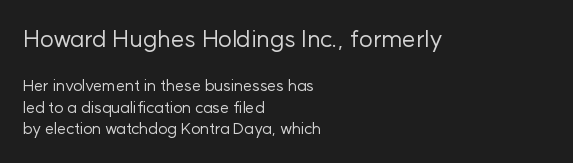
{"italic": "no", "bold": "no", "underline": "no", "align": "left", "line_spacing": "normal", "line_spacing_ratio": 1.36, "letter_spacing": "normal", "letter_spacing_em": 0.0, "larger_block": "first", "size_ratio": 1.5, "glyph_px": 24}
